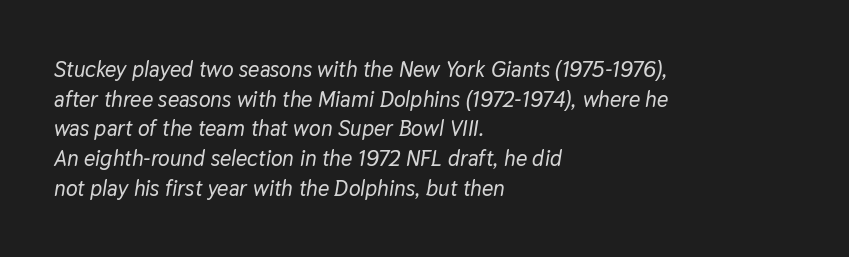
{"italic": "yes", "lean": "right", "slant_degrees": 9, "underline": "no", "align": "left", "line_spacing": "normal", "line_spacing_ratio": 1.35, "letter_spacing": "normal", "letter_spacing_em": 0.0, "glyph_px": 22}
